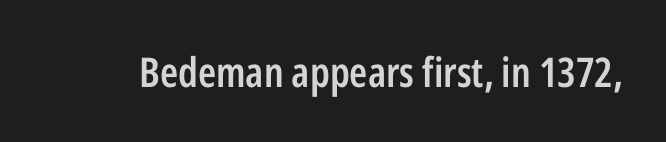
The image shows 41 px semibold, condensed sans-serif type, upright; set normal letter spacing, not underlined; low stroke contrast and a medium x-height.
